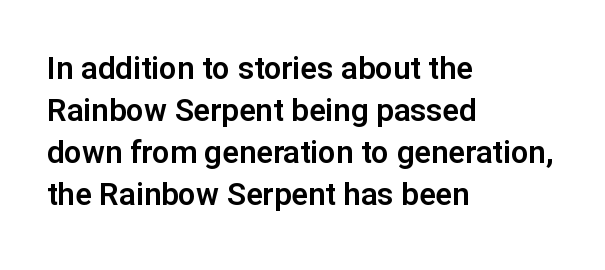
Q: Is the text italic (slanted)? A: No, it is upright.
Q: Is the typeface a serif or a sans-serif typeface? A: Sans-serif.
Q: Is the text underlined? A: No.
Q: How is the paragraph aligned? A: Left-aligned.
Q: Is the spacing between letters normal or unusually wide? A: Normal.
Q: Is the spacing between lines tight, normal or loose? A: Normal.
Q: Width (condensed, normal, or wide)? A: Normal.
Q: Stroke contrast? A: Low.
Q: x-height? A: Medium.
Q: Monospaced? A: No.
